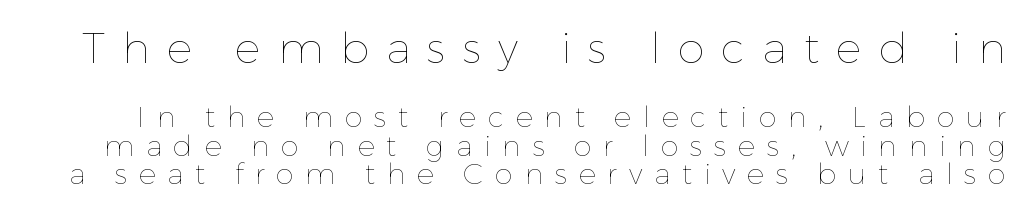
Q: Is the text bold? A: No.
Q: Is the text italic (slanted)? A: No, it is upright.
Q: Is the text underlined? A: No.
Q: Is the spacing between letters normal or unusually wide? A: Unusually wide.
Q: Is the spacing between lines tight, normal or loose? A: Tight.
Q: Which block of text is set in a larger size, the first (top) or the second (bottom)? A: The first (top) one.
Q: Width (condensed, normal, or wide)? A: Normal.
Q: Stroke contrast? A: Low.
Q: x-height? A: Medium.
Q: Monospaced? A: No.
